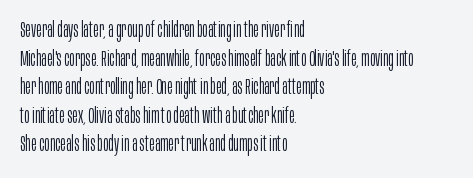
The image shows 21 px text type, upright; set left-aligned, normal line spacing (1.36x), normal letter spacing, not underlined.
